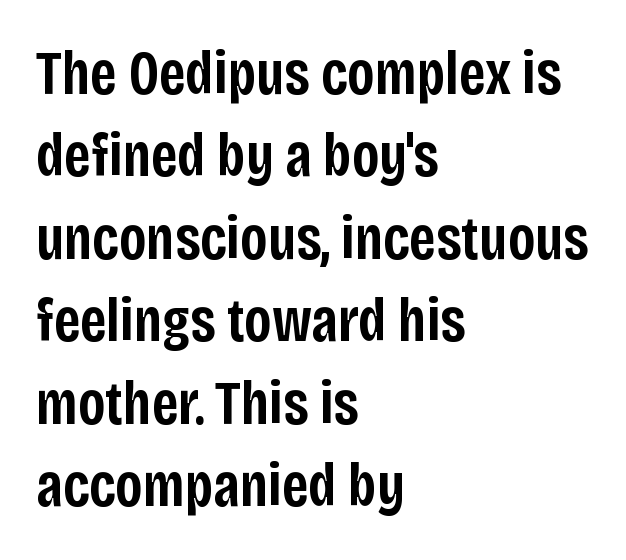
Q: Is the text bold? A: Semi-bold.
Q: Is the text italic (slanted)? A: No, it is upright.
Q: Is the typeface a serif or a sans-serif typeface? A: Sans-serif.
Q: Is the text underlined? A: No.
Q: How is the paragraph aligned? A: Left-aligned.
Q: Is the spacing between letters normal or unusually wide? A: Normal.
Q: Is the spacing between lines tight, normal or loose? A: Normal.
Q: Width (condensed, normal, or wide)? A: Condensed.
Q: Stroke contrast? A: Low.
Q: x-height? A: Large.
Q: Monospaced? A: No.
